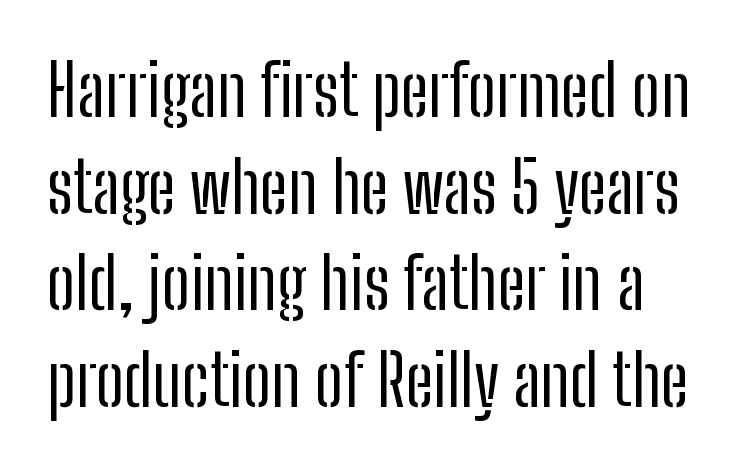
{"serif": "no", "italic": "no", "bold": "no", "weight": "regular", "width": "condensed", "stroke_contrast": "low", "x_height": "medium", "monospaced": "no", "underline": "no", "line_spacing": "normal", "line_spacing_ratio": 1.36, "letter_spacing": "normal", "letter_spacing_em": 0.0, "glyph_px": 71}
